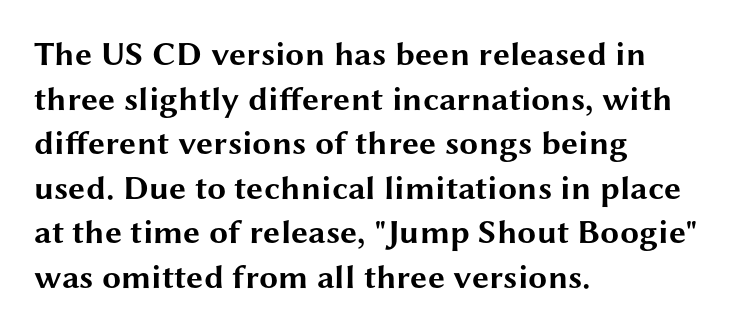
{"serif": "no", "italic": "no", "bold": "yes", "weight": "bold", "width": "wide", "stroke_contrast": "medium", "x_height": "medium", "monospaced": "no", "underline": "no", "align": "left", "line_spacing": "normal", "line_spacing_ratio": 1.31, "letter_spacing": "normal", "letter_spacing_em": 0.0, "glyph_px": 34}
